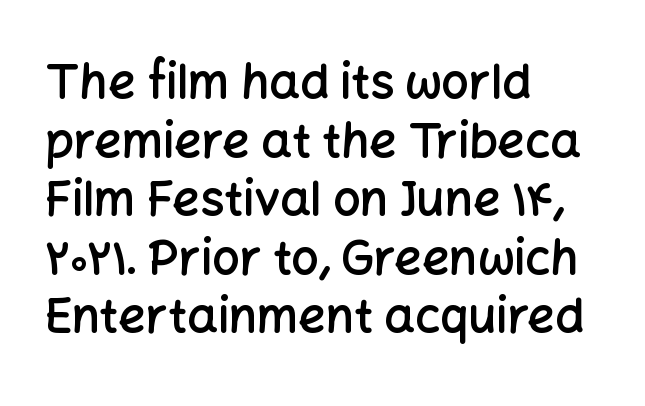
The glyphs in this specimen are sans serif. Standard letterfit; no display-style spreading of the glyphs. Is the type bold? Partly — it's a semibold, heavier than regular but not fully bold. A typesetter would call this proportional, since set widths differ per character. The letters stand straight up with perfectly vertical stems. Reading down the block, your eye returns to a fixed left position each line.
